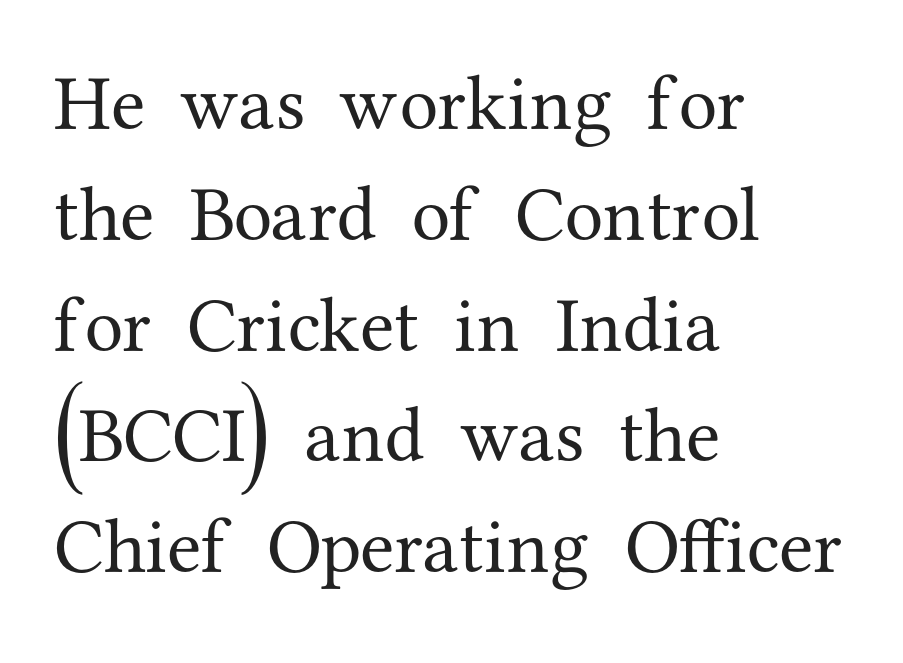
Spacing between characters is what you'd get straight out of the box. The rendering anchors every line to the left-hand side. A light-to-regular cut is what we see here. Posture: straight, roman, zero tilt.
